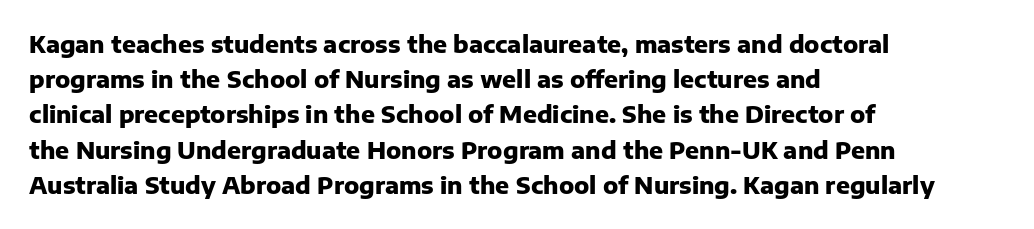
The image shows 23 px bold type, upright; set left-aligned, normal line spacing (1.53x), normal letter spacing, not underlined.
